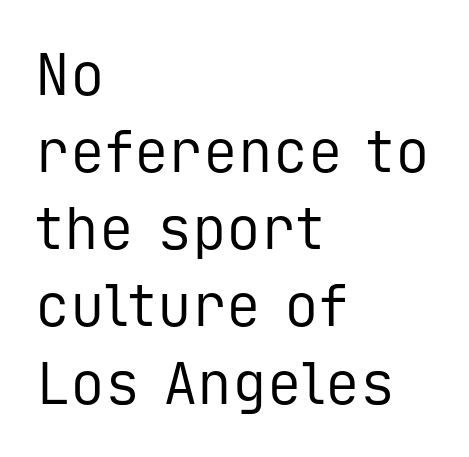
The image shows 58 px regular-weight sans-serif type, upright, monospaced; set left-aligned, normal line spacing (1.33x), normal letter spacing, not underlined; low stroke contrast and a medium x-height.
